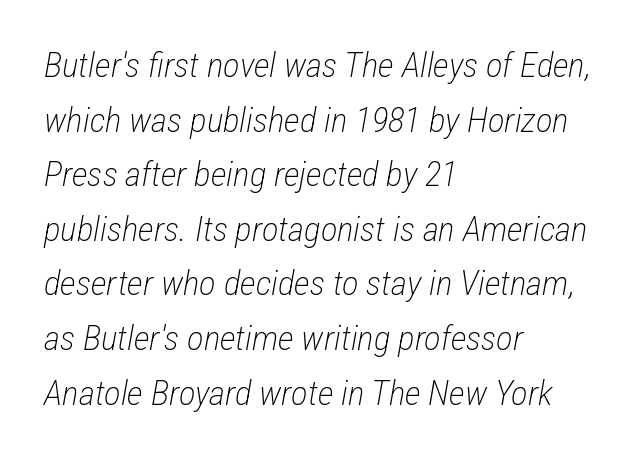
The image shows 35 px light, condensed type, italic (leaning right); set left-aligned, normal line spacing (1.56x), normal letter spacing, not underlined; low stroke contrast and a medium x-height.
